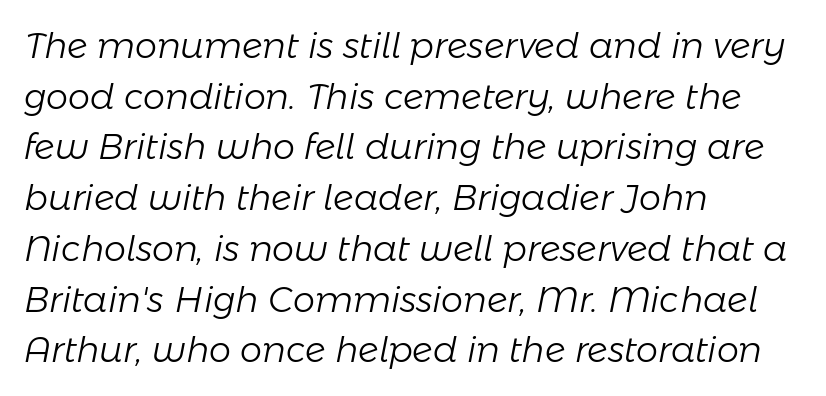
The gaps between neighbouring characters are ordinary and unremarkable. The rendering anchors every line to the left-hand side. Summary of vertical rhythm: regular, with standard interline spacing. Summary of weight: not heavy and not bold.
